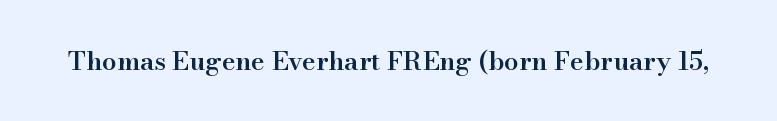
Q: Is the text bold? A: Semi-bold.
Q: Is the text italic (slanted)? A: No, it is upright.
Q: Is the text underlined? A: No.
Q: Is the spacing between letters normal or unusually wide? A: Normal.
